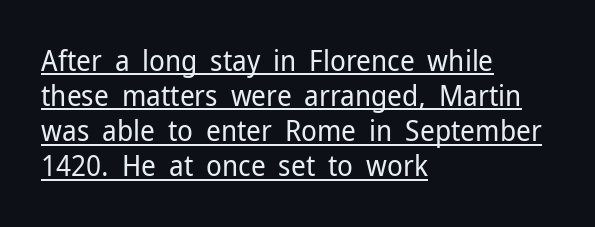
Compared with a typical body face, this is equally light or lighter still. Looks like regular typesetting: each glyph gets only the width it needs. In terms of letterform style, serifs are entirely absent. Honestly, the letter spacing is just normal — you wouldn't notice it. A student would call this left alignment; a typographer would say flush left, rag right.
